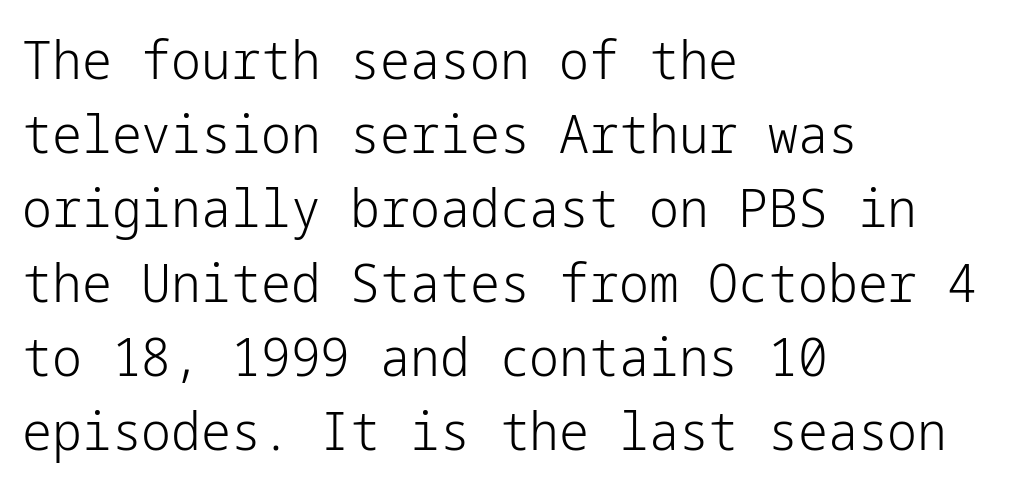
{"serif": "no", "italic": "no", "bold": "no", "weight": "light", "width": "normal", "stroke_contrast": "low", "x_height": "medium", "underline": "no", "align": "left", "line_spacing": "normal", "line_spacing_ratio": 1.4, "letter_spacing": "normal", "letter_spacing_em": 0.0, "glyph_px": 53}
